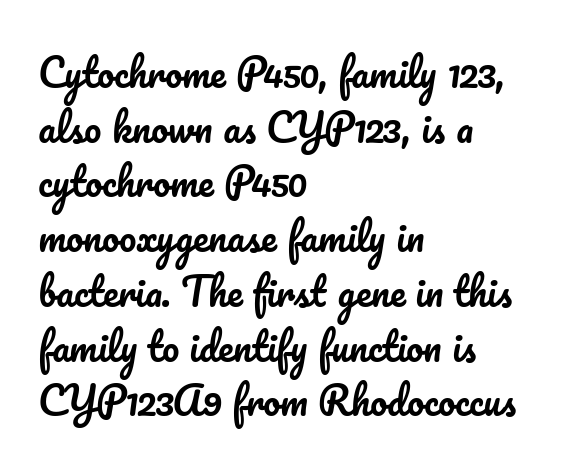
Normally led — the rows are evenly, conventionally spaced. The text block is weighted toward the left margin, trailing off unevenly rightward. The foot of each line stays bare and open. There is no visible air inserted between adjacent glyphs.
